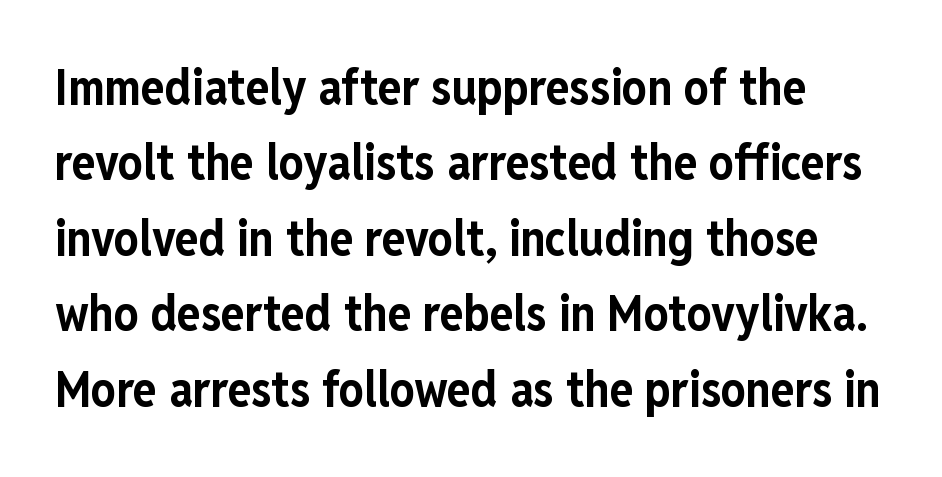
{"serif": "no", "italic": "no", "bold": "yes", "weight": "bold", "width": "condensed", "stroke_contrast": "low", "x_height": "medium", "monospaced": "no", "underline": "no", "line_spacing": "normal", "line_spacing_ratio": 1.54, "letter_spacing": "normal", "letter_spacing_em": 0.0, "glyph_px": 49}
